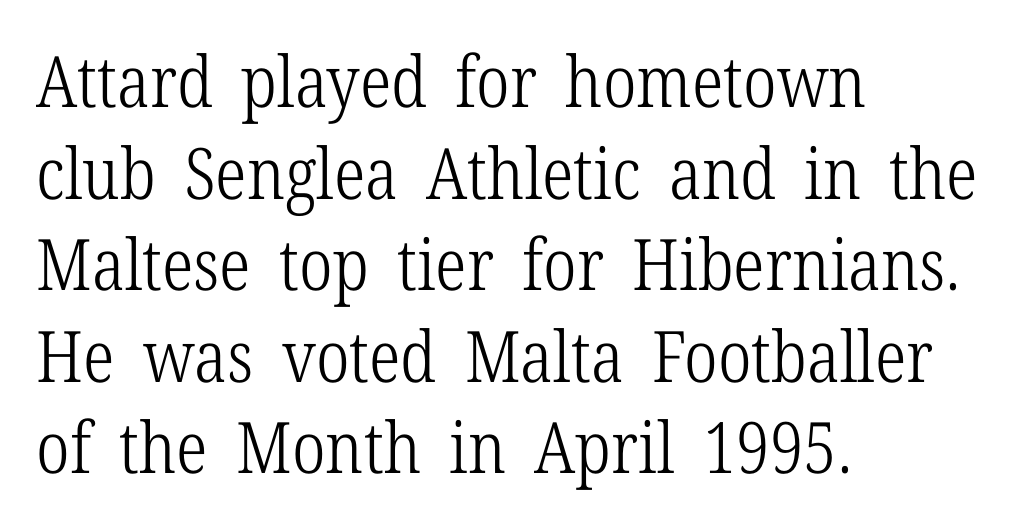
{"serif": "yes", "italic": "no", "bold": "no", "weight": "light", "width": "condensed", "stroke_contrast": "low", "x_height": "medium", "monospaced": "no", "underline": "no", "align": "left", "line_spacing": "normal", "line_spacing_ratio": 1.29, "letter_spacing": "normal", "letter_spacing_em": 0.0, "glyph_px": 71}
